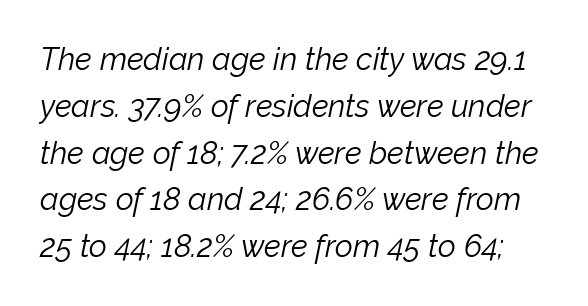
The image shows 31 px light type, italic (leaning right); set normal line spacing (1.51x), normal letter spacing, not underlined; low stroke contrast and a medium x-height.
